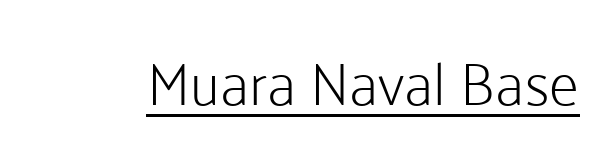
Is this a fixed-width face? No — the glyphs have proportional, varying widths. Inter-character spacing is left at the font's built-in metrics. When letters stand straight like this, we call the style roman or upright. Honestly, the underline is the first thing you notice here.
